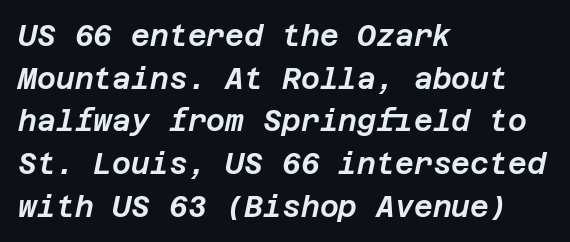
The image shows 29 px text type, italic (leaning right); set left-aligned, normal line spacing (1.47x), normal letter spacing, not underlined; low stroke contrast and a large x-height.
